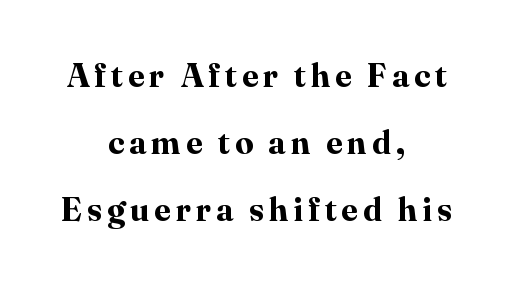
The passage shown is emphatically bold. Proportional: the letters do not fall into vertical columns. One glance says open: line gaps are wider than usual. Look at the bottom of the vertical strokes: they flare into serifs here.
